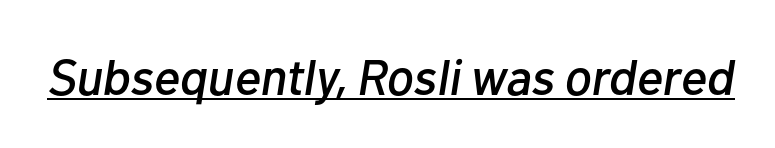
Q: Is the text italic (slanted)? A: Yes, it leans right by about 10 degrees.
Q: Is the text underlined? A: Yes.
Q: Is the spacing between letters normal or unusually wide? A: Normal.
Q: Width (condensed, normal, or wide)? A: Normal.
Q: Stroke contrast? A: Low.
Q: x-height? A: Medium.
Q: Monospaced? A: No.
